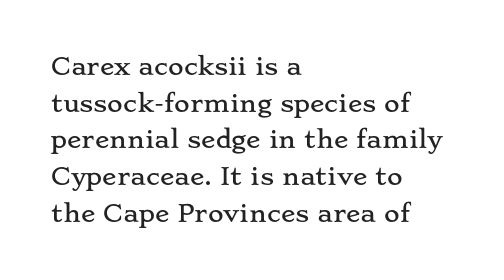
Unlike italic type, these characters show no tilt at all. Glyph-to-glyph distance matches everyday printed text. The line-height multiplier appears to be the usual default. The rag falls on the right side of this text block.
